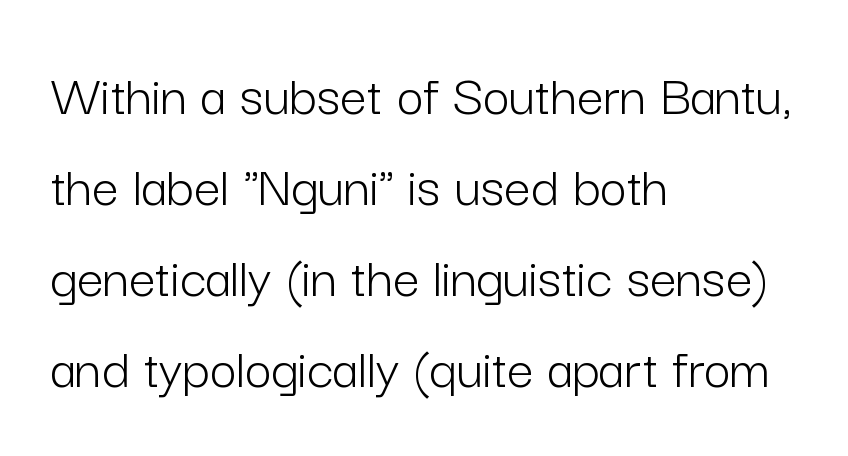
The vertical gap from one line to the next is medium. Proportional: the letters do not fall into vertical columns. Quick note: not italic, upright. The font sits on the lighter half of the weight spectrum, regular included. The compositor pushed each line to the left boundary.
